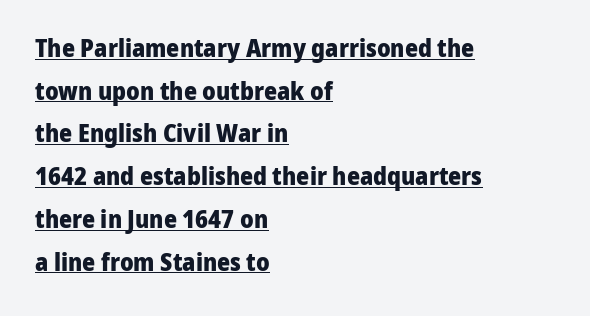
Q: Is the text bold? A: Yes.
Q: Is the text italic (slanted)? A: No, it is upright.
Q: Is the text underlined? A: Yes.
Q: How is the paragraph aligned? A: Left-aligned.
Q: Is the spacing between letters normal or unusually wide? A: Normal.
